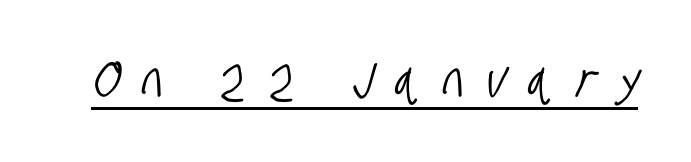
I'd call this a sans setting — the letters go barefoot. Glance below the letters and you will spot a drawn line. The face used here is proportionally spaced, like ordinary book or web type. There is plenty of visible air inserted between adjacent glyphs.
